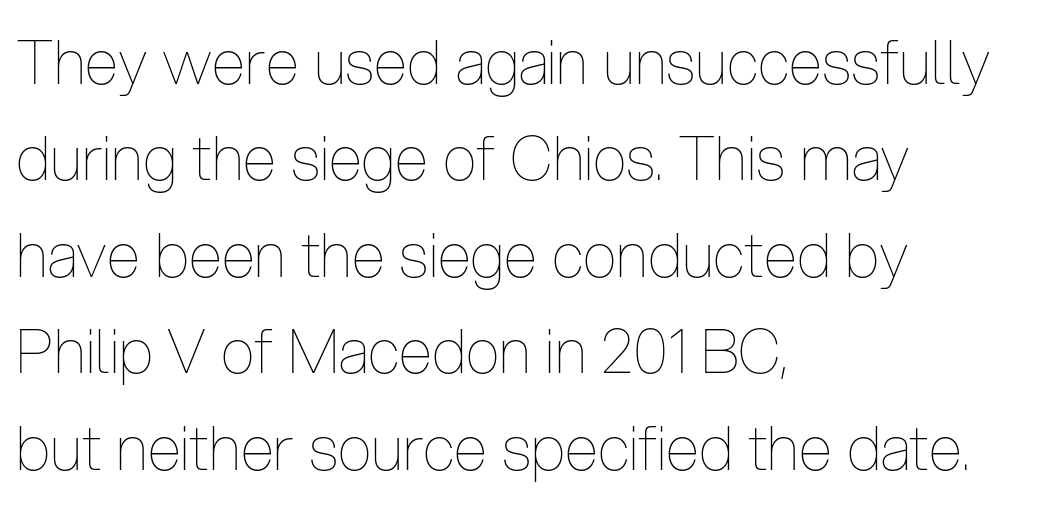
Spacing between characters is what you'd get straight out of the box. Weight: regular or lighter. No italicization has been applied; the sample stays upright. Teacher's note: observe the even left margin — that is flush-left alignment. A normal amount of white space separates one row of letters from the next. Each letter keeps its own natural width here, so spacing adapts to shape.
